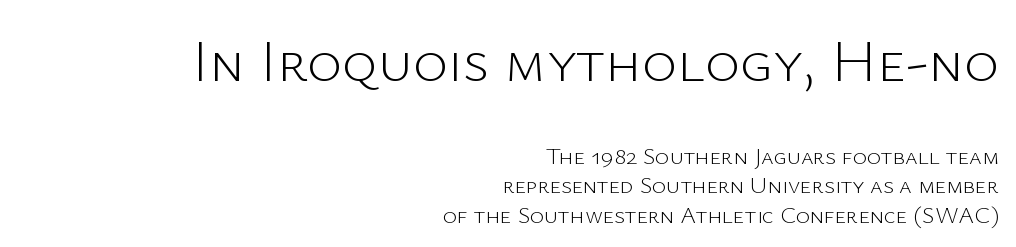
The image shows 60 px light sans-serif type, upright; set right-aligned, line spacing 1.22x, normal letter spacing, not underlined; the first (top) block is 2.5x larger; low stroke contrast and a medium x-height.
